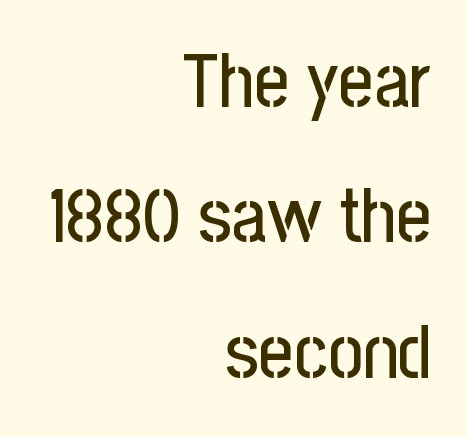
Q: Is the text italic (slanted)? A: No, it is upright.
Q: Is the typeface a serif or a sans-serif typeface? A: Sans-serif.
Q: Is the text underlined? A: No.
Q: How is the paragraph aligned? A: Right-aligned.
Q: Is the spacing between letters normal or unusually wide? A: Normal.
Q: Width (condensed, normal, or wide)? A: Condensed.
Q: Stroke contrast? A: Low.
Q: x-height? A: Medium.
Q: Monospaced? A: No.
